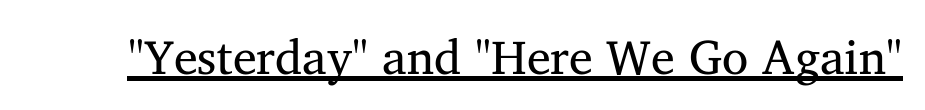
The image shows 48 px regular-weight serif type, upright; set normal letter spacing, underlined; medium stroke contrast and a medium x-height.
